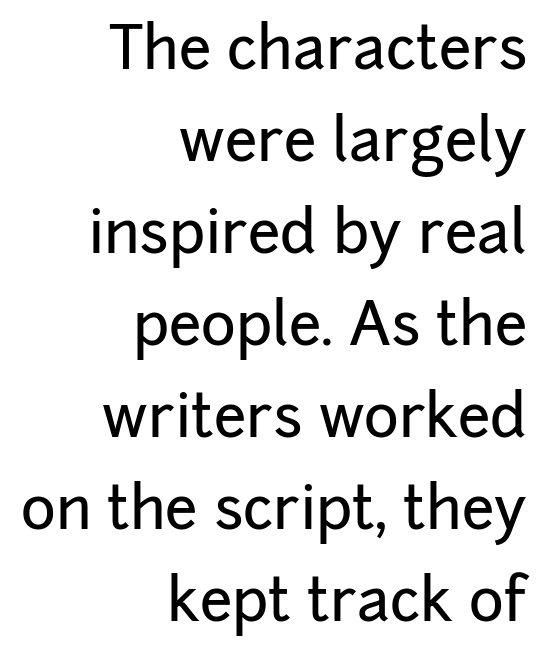
Looks like regular typesetting: each glyph gets only the width it needs. In terms of posture, this sample is upright. The characters display no serif detailing; their extremities are plain. In terms of leading, this rendering sits right in the middle.
